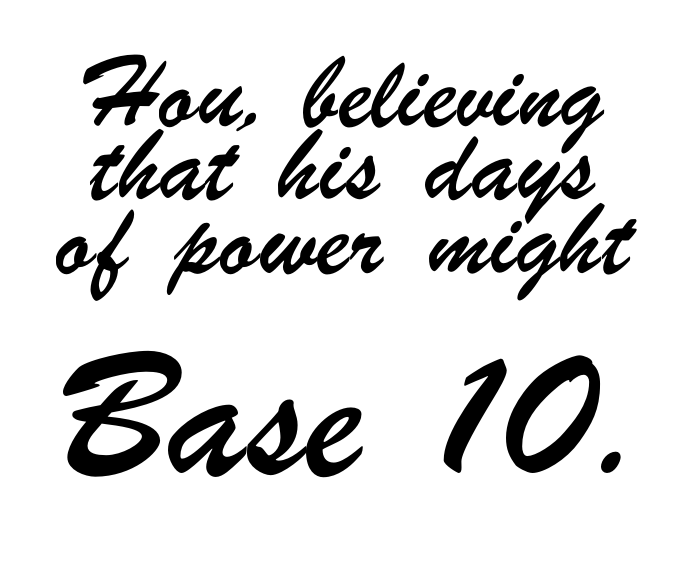
The face used here is a sans, in the tradition of grotesques and geometrics. The space between consecutive lines is moderate. Layout note: lines centered. Characters follow at the spacing the type designer built in. Type without underlining. The block sitting lower on the canvas is the one with enlarged characters.
